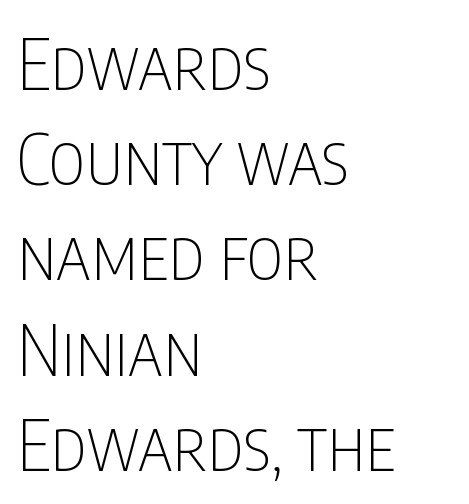
{"serif": "no", "italic": "no", "bold": "no", "weight": "thin", "width": "condensed", "stroke_contrast": "low", "x_height": "large", "monospaced": "no", "underline": "no", "align": "left", "line_spacing": "normal", "line_spacing_ratio": 1.36, "letter_spacing": "normal", "letter_spacing_em": 0.0, "glyph_px": 70}
